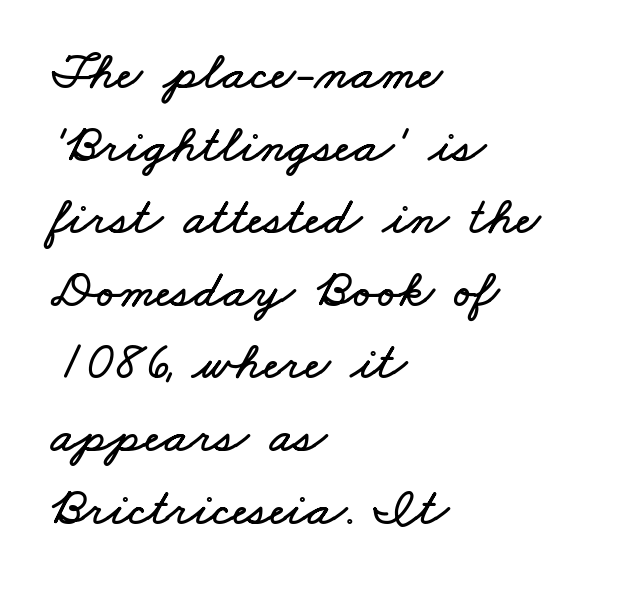
The image shows 53 px wide type; set left-aligned, normal line spacing (1.37x), normal letter spacing, not underlined; low stroke contrast and a small x-height.
